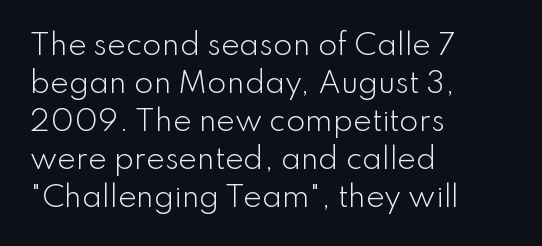
Q: Is the text bold? A: No.
Q: Is the text italic (slanted)? A: No, it is upright.
Q: Is the typeface a serif or a sans-serif typeface? A: Sans-serif.
Q: Is the text underlined? A: No.
Q: How is the paragraph aligned? A: Left-aligned.
Q: Is the spacing between letters normal or unusually wide? A: Normal.
Q: Is the spacing between lines tight, normal or loose? A: Normal.
Q: Width (condensed, normal, or wide)? A: Normal.
Q: Stroke contrast? A: Low.
Q: x-height? A: Small.
Q: Monospaced? A: No.
